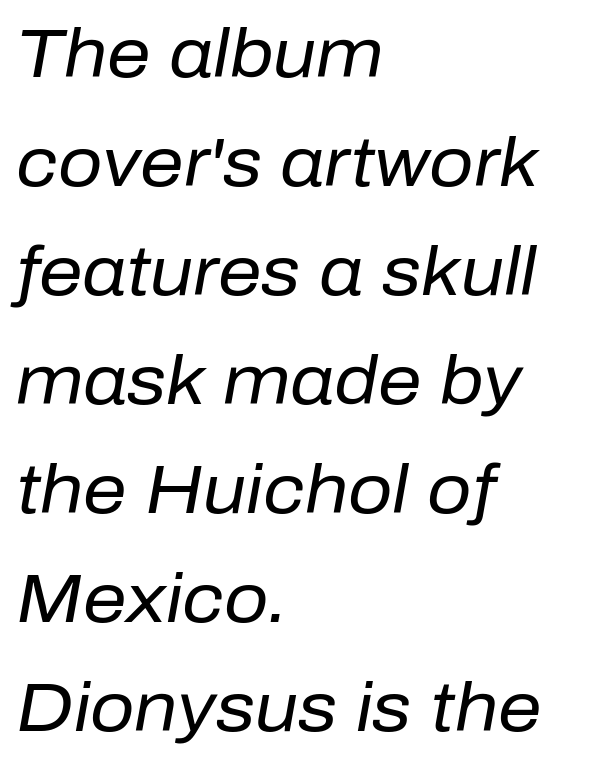
The image shows 69 px regular-weight type, italic (leaning right); set left-aligned, normal line spacing (1.58x), normal letter spacing, not underlined; low stroke contrast and a medium x-height.
